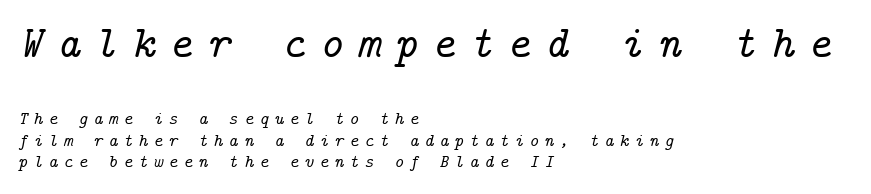
The paragraph has a hard left edge and a soft right edge. I'd call this a serif setting — the letters wear small feet. Characters follow at a spacing far wider than the type designer built in. A clean baseline with only descenders dipping below it. The more generous point size was reserved for the upper chunk.
